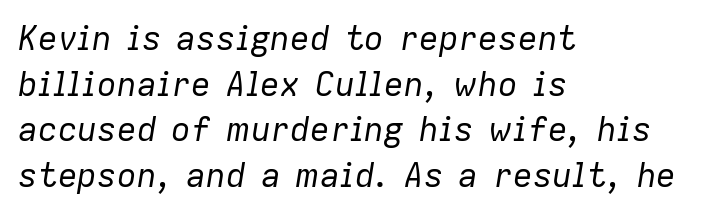
Quick note: interline space is typical. Ink coverage per letter is moderate at most. Check the space under the baseline: it is left empty. How are the letters spaced? Ordinarily, with no added tracking. You can tell it's italic because the verticals aren't actually vertical. Each letter keeps its own natural width here, so spacing adapts to shape.
